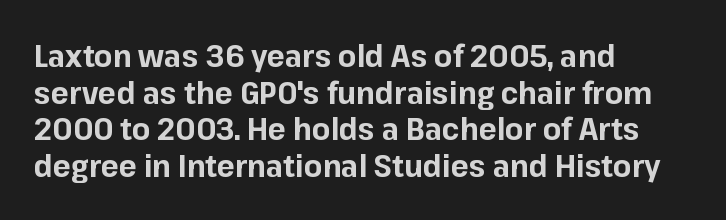
{"serif": "no", "italic": "no", "bold": "yes", "weight": "bold", "width": "normal", "stroke_contrast": "low", "x_height": "medium", "monospaced": "no", "underline": "no", "align": "left", "line_spacing_ratio": 1.22, "letter_spacing": "normal", "letter_spacing_em": 0.0, "glyph_px": 30}
